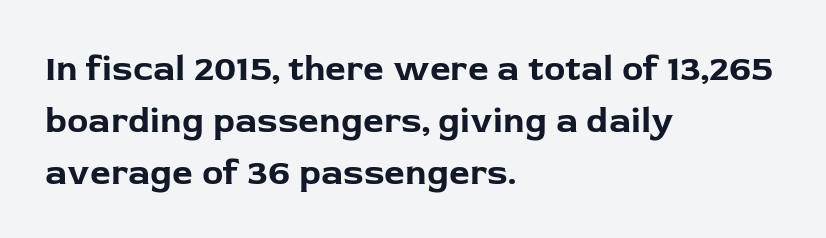
Q: Is the text bold? A: Yes.
Q: Is the text italic (slanted)? A: No, it is upright.
Q: Is the typeface a serif or a sans-serif typeface? A: Sans-serif.
Q: Is the text underlined? A: No.
Q: How is the paragraph aligned? A: Left-aligned.
Q: Is the spacing between letters normal or unusually wide? A: Normal.
Q: Is the spacing between lines tight, normal or loose? A: Normal.
Q: Width (condensed, normal, or wide)? A: Normal.
Q: Stroke contrast? A: Low.
Q: x-height? A: Medium.
Q: Monospaced? A: No.
